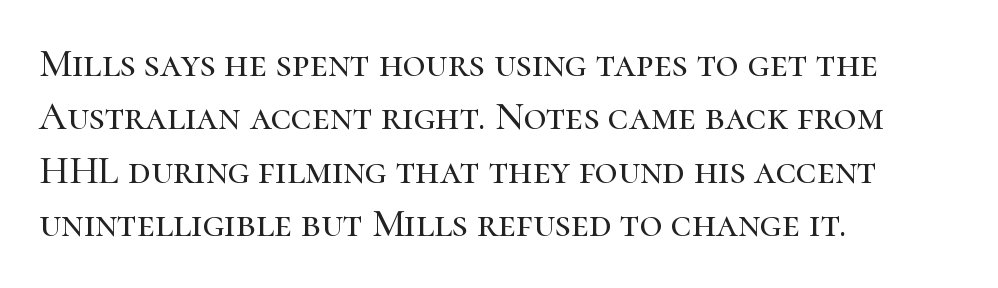
{"serif": "yes", "italic": "no", "width": "normal", "stroke_contrast": "high", "x_height": "medium", "monospaced": "no", "underline": "no", "align": "left", "line_spacing": "normal", "line_spacing_ratio": 1.37, "letter_spacing": "normal", "letter_spacing_em": 0.0, "glyph_px": 39}
